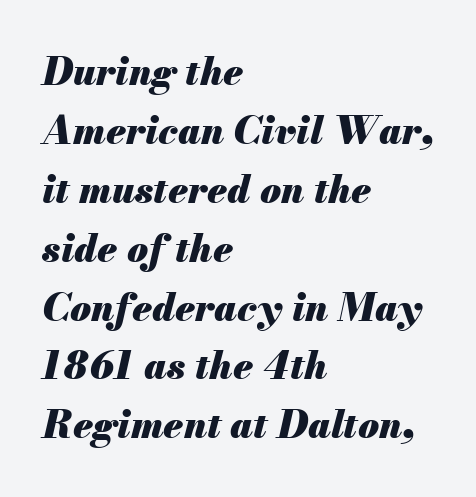
The image shows 38 px heavy type, italic (leaning right); set left-aligned, normal line spacing (1.55x), normal letter spacing, not underlined; medium stroke contrast and a small x-height.
